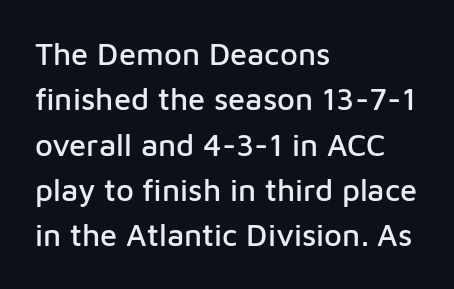
The image shows 31 px sans-serif type, upright; set left-aligned, normal line spacing (1.46x), normal letter spacing, not underlined; low stroke contrast and a medium x-height.
